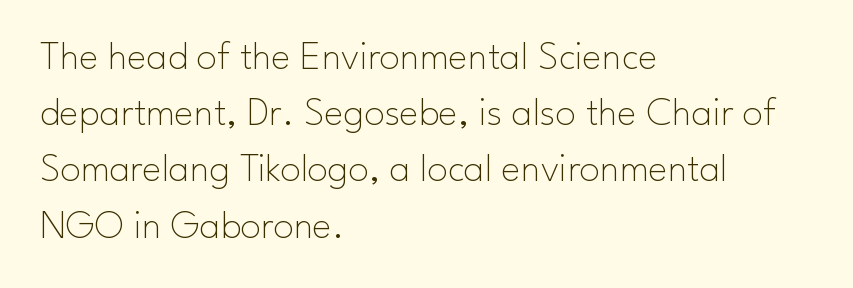
{"serif": "no", "italic": "no", "bold": "no", "weight": "thin", "width": "normal", "stroke_contrast": "low", "x_height": "small", "monospaced": "no", "underline": "no", "align": "left", "line_spacing": "normal", "line_spacing_ratio": 1.37, "letter_spacing": "normal", "letter_spacing_em": 0.0, "glyph_px": 41}
